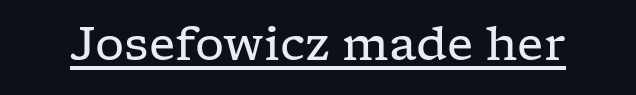
Letterform terminals end in serifs throughout the passage. Words appear dense and cohesive because spacing is normal. The typography opts for an upright posture over an oblique one. Is the type heavy? It reads as light-to-regular instead.
